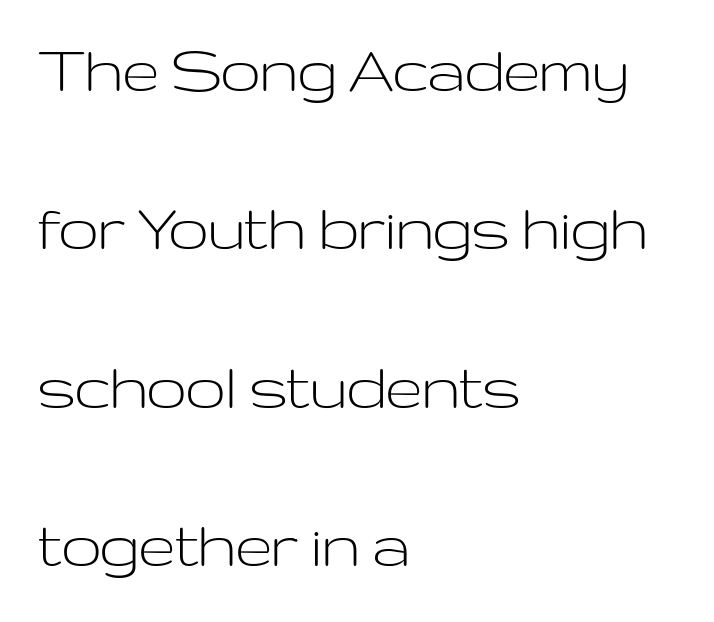
Q: Is the text bold? A: No.
Q: Is the text italic (slanted)? A: No, it is upright.
Q: Is the typeface a serif or a sans-serif typeface? A: Sans-serif.
Q: Is the text underlined? A: No.
Q: How is the paragraph aligned? A: Left-aligned.
Q: Is the spacing between letters normal or unusually wide? A: Normal.
Q: Is the spacing between lines tight, normal or loose? A: Loose.
Q: Width (condensed, normal, or wide)? A: Wide.
Q: Stroke contrast? A: Low.
Q: x-height? A: Medium.
Q: Monospaced? A: No.
